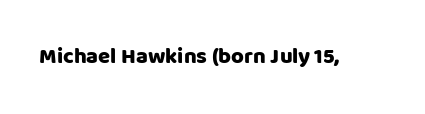
The image shows 22 px text type, upright; set normal letter spacing, not underlined.
